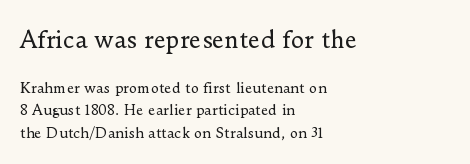
This rendering leaves character spacing at its baseline value. Upright lettering throughout. The first block has been scaled up relative to the second. The passage is arranged the way most books set body copy — flush left. On a weight scale, this lands at 450 or below.
